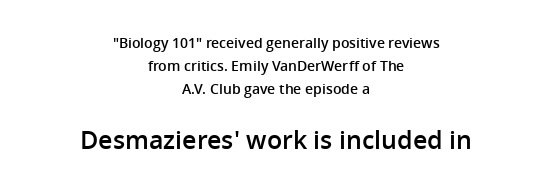
Descenders hang freely into open space. These two chunks differ in scale, with the bottom chunk taking the larger measure. Posture: upright roman. This block has exactly the height ordinary leading produces. These words are printed semibold, heavier than regular yet not bold.
